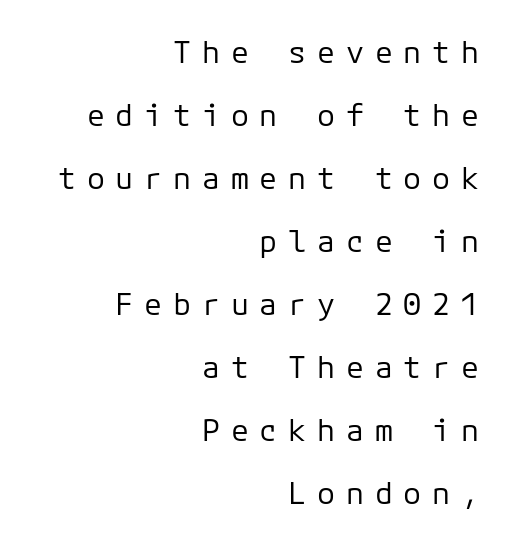
Q: Is the text bold? A: No.
Q: Is the text italic (slanted)? A: No, it is upright.
Q: Is the typeface a serif or a sans-serif typeface? A: Sans-serif.
Q: Is the text underlined? A: No.
Q: How is the paragraph aligned? A: Right-aligned.
Q: Is the spacing between letters normal or unusually wide? A: Unusually wide.
Q: Is the spacing between lines tight, normal or loose? A: Loose.
Q: Width (condensed, normal, or wide)? A: Normal.
Q: Stroke contrast? A: Low.
Q: x-height? A: Medium.
